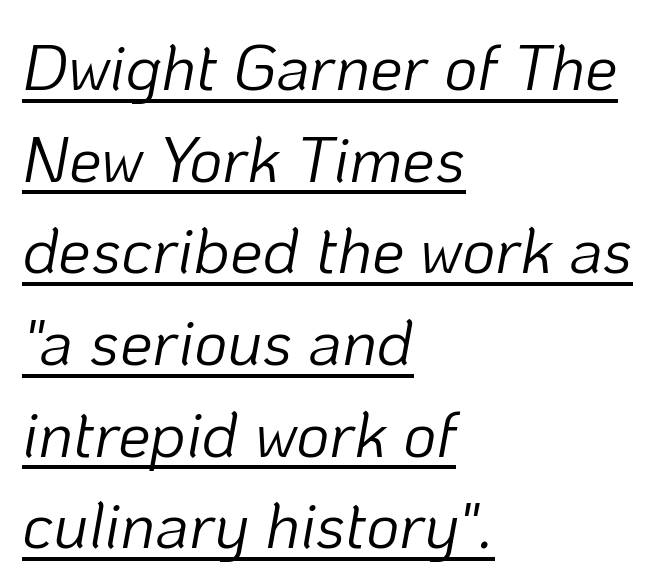
{"italic": "yes", "lean": "right", "slant_degrees": 10, "bold": "no", "weight": "light", "width": "normal", "stroke_contrast": "low", "x_height": "medium", "monospaced": "no", "underline": "yes", "align": "left", "line_spacing": "normal", "line_spacing_ratio": 1.41, "letter_spacing": "normal", "letter_spacing_em": 0.0, "glyph_px": 65}
